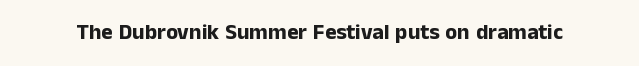
Q: Is the text bold? A: Yes.
Q: Is the text italic (slanted)? A: No, it is upright.
Q: Is the text underlined? A: No.
Q: Is the spacing between letters normal or unusually wide? A: Normal.
